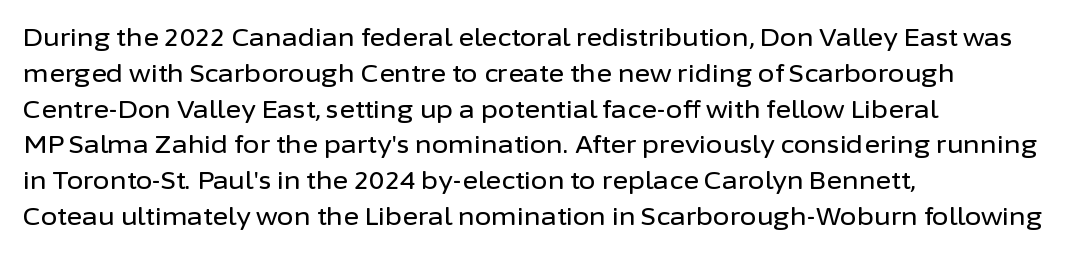
Summary of vertical rhythm: regular, with standard interline spacing. Is the block centered? No — it sits flush against the left margin. Nobody drew a line under any word here. Unlike italic type, these characters show no tilt at all.
